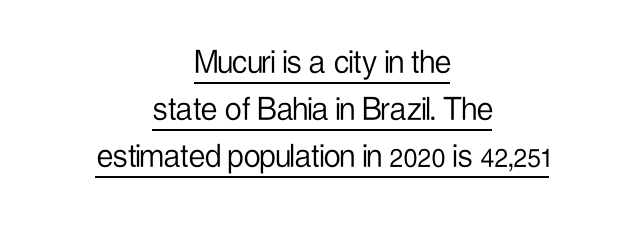
Centered paragraph, ragged on both sides. Upright lettering throughout. Somebody hit Ctrl+U on this one — the words are underlined. Summary of vertical rhythm: regular, with standard interline spacing.
